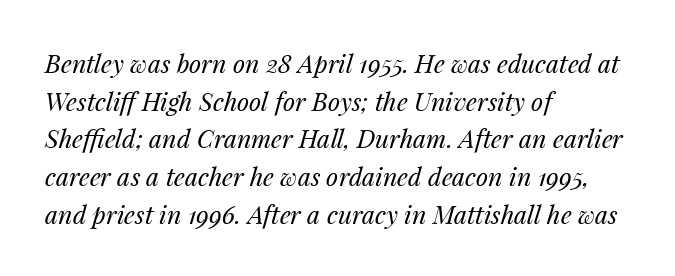
The image shows 25 px text type, italic (leaning right); set left-aligned, normal line spacing (1.51x), normal letter spacing, not underlined.
